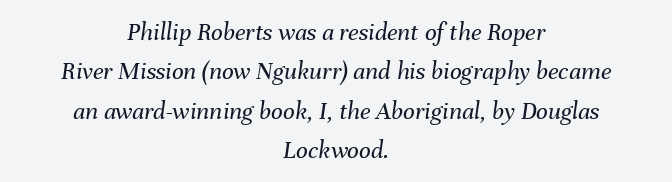
{"italic": "yes", "lean": "right", "slant_degrees": 8, "bold": "no", "underline": "no", "align": "center", "line_spacing": "normal", "line_spacing_ratio": 1.51, "letter_spacing": "normal", "letter_spacing_em": 0.0, "glyph_px": 26}
